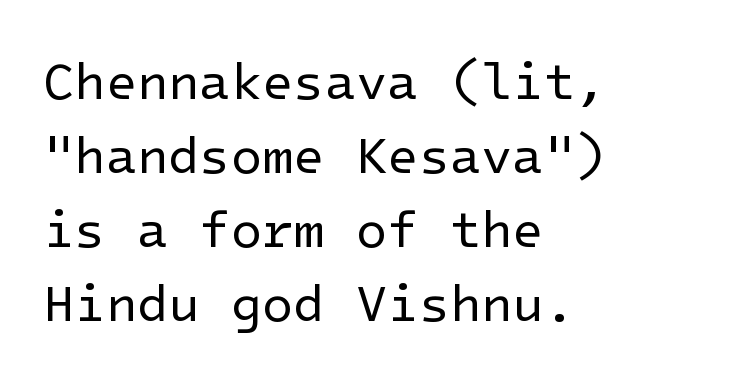
The image shows 51 px regular-weight sans-serif type, upright; set left-aligned, normal line spacing (1.45x), normal letter spacing, not underlined; low stroke contrast and a medium x-height.
